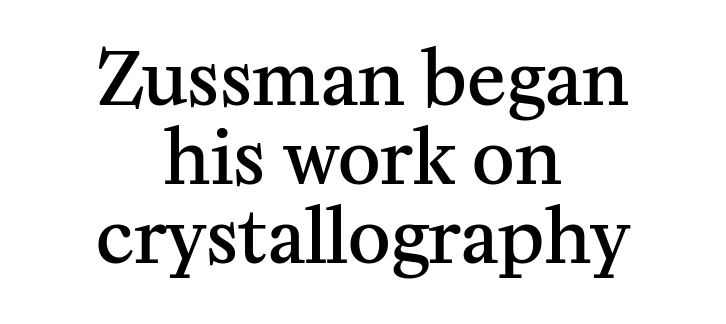
This sample is center-justified, so both line endings float freely. Each glyph is drawn with semibold strokes, heavier than normal yet not fully bold. Ordinary non-slanted type is in use. Small tapered or slab feet sit at the stroke ends, so this counts as serif. Letters rest on an invisible, unmarked baseline.
